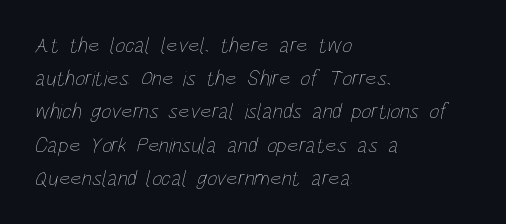
The lines in this sample share a left origin and differ only in where they stop. Default kerning and tracking; the words read as compact shapes. The passage shown stacks its lines at a standard gap. Weight: regular or lighter.
